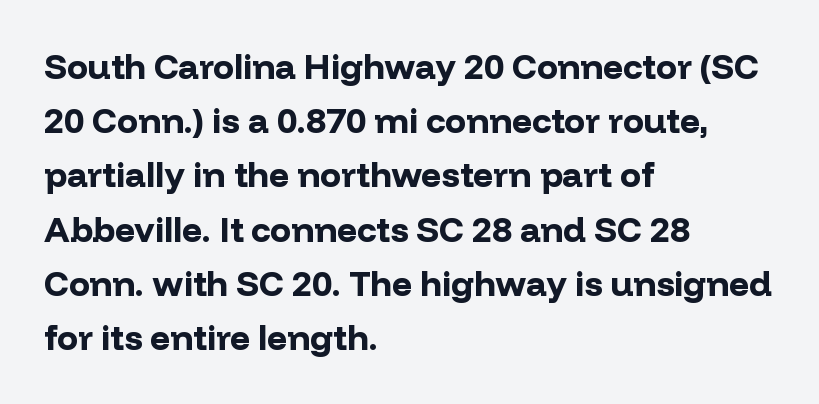
The image shows 35 px bold sans-serif type, upright; set left-aligned, normal line spacing (1.55x), normal letter spacing, not underlined; low stroke contrast and a medium x-height.
